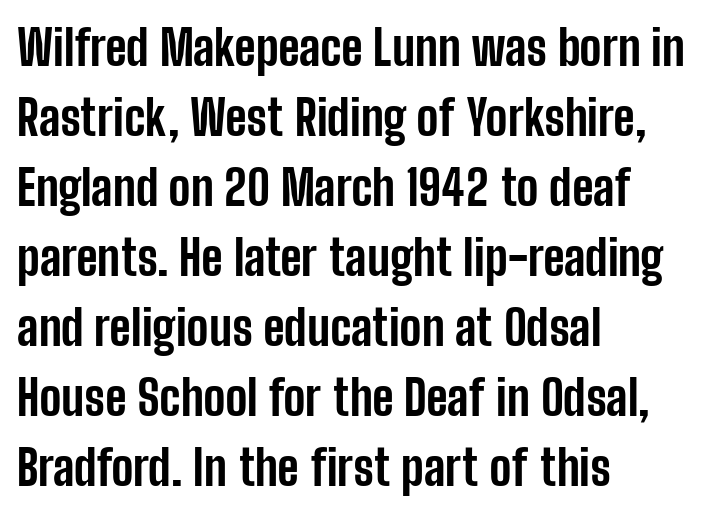
The image shows 49 px bold, condensed sans-serif type, upright; set left-aligned, normal line spacing (1.43x), normal letter spacing, not underlined; low stroke contrast and a medium x-height.
